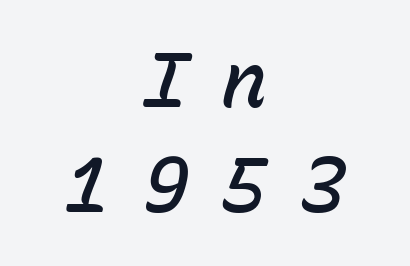
Q: Is the text bold? A: Semi-bold.
Q: Is the text italic (slanted)? A: Yes, it leans right by about 15 degrees.
Q: Is the text underlined? A: No.
Q: How is the paragraph aligned? A: Centered.
Q: Is the spacing between letters normal or unusually wide? A: Unusually wide.
Q: Is the spacing between lines tight, normal or loose? A: Normal.
Q: Width (condensed, normal, or wide)? A: Normal.
Q: Stroke contrast? A: Low.
Q: x-height? A: Medium.
Q: Monospaced? A: Yes.
